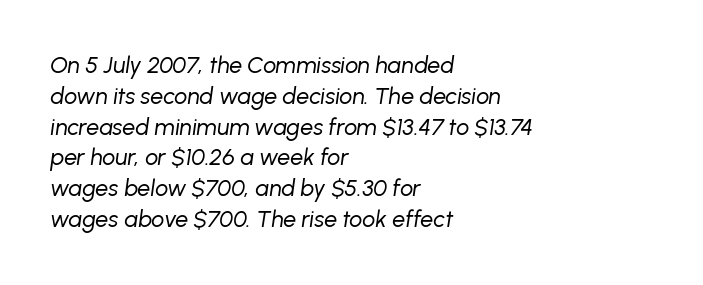
Only glyphs here, with clear space below each row. Compared with typical paragraphs, the rows here are spaced about the same. How are the letters spaced? Ordinarily, with no added tracking. Alignment: flush left. On a weight scale, this lands at 450 or below. An italicized treatment has been applied to the whole sample.
